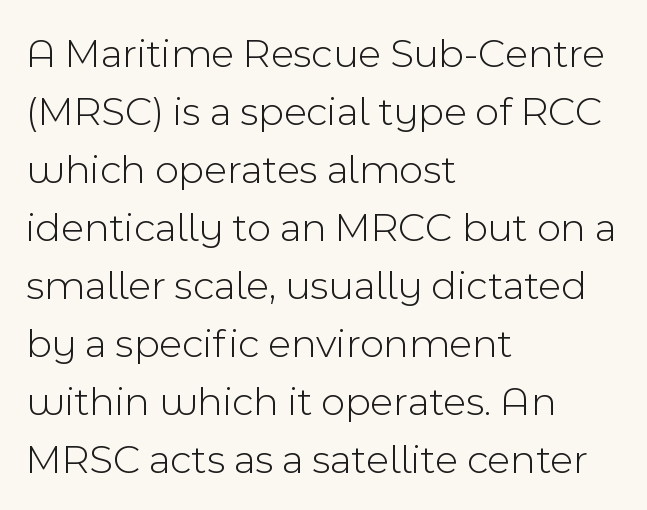
Q: Is the text bold? A: No.
Q: Is the text italic (slanted)? A: No, it is upright.
Q: Is the typeface a serif or a sans-serif typeface? A: Sans-serif.
Q: Is the text underlined? A: No.
Q: How is the paragraph aligned? A: Left-aligned.
Q: Is the spacing between letters normal or unusually wide? A: Normal.
Q: Is the spacing between lines tight, normal or loose? A: Normal.
Q: Width (condensed, normal, or wide)? A: Normal.
Q: x-height? A: Medium.
Q: Monospaced? A: No.
